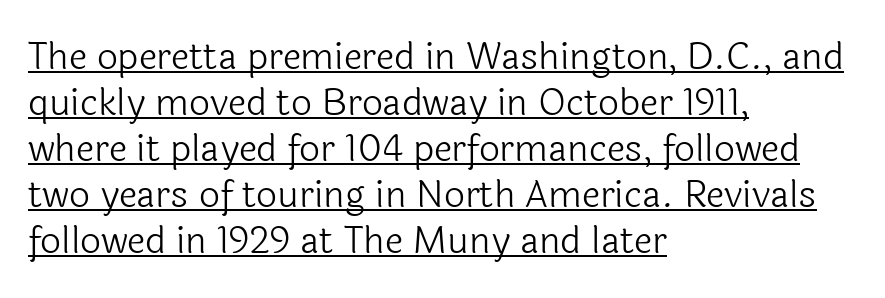
Looks like regular typesetting: each glyph gets only the width it needs. Underlined type. In terms of letterspacing, this is plain default setting. What kind of face is this? One without serifs — a sans. This sample uses an upright cut, with every glyph sitting square on the baseline. Counters stay open thanks to moderate or lighter strokes.
